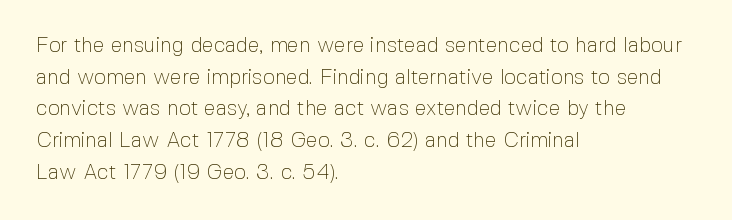
{"italic": "no", "bold": "no", "underline": "no", "align": "left", "line_spacing": "normal", "line_spacing_ratio": 1.51, "letter_spacing": "normal", "letter_spacing_em": 0.0, "glyph_px": 21}
